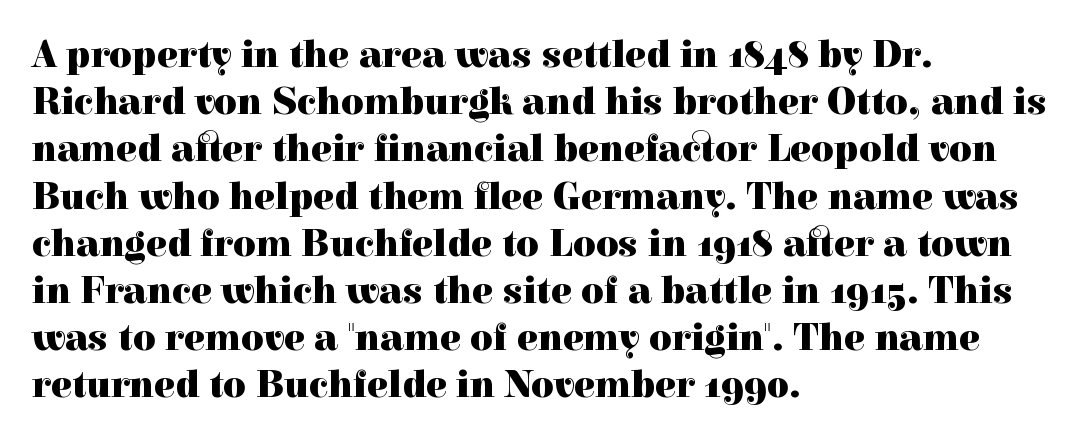
What stands out about the letter spacing? Nothing — it is the standard amount. Upright lettering throughout. Visually the block forms a straight wall on the left and a jagged coastline on the right. Examine the stroke ends and you'll spot serifs. Character widths vary here, with narrow letters taking less room than wide ones.
